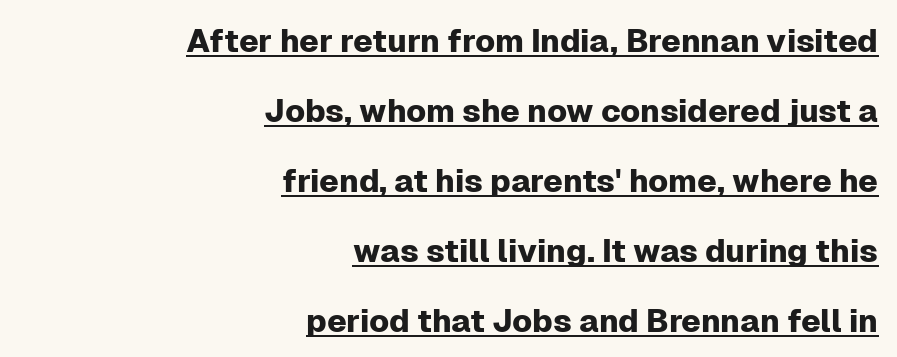
The image shows 32 px sans-serif type, upright; set right-aligned, loose line spacing (2.19x), normal letter spacing, underlined; low stroke contrast and a medium x-height.
